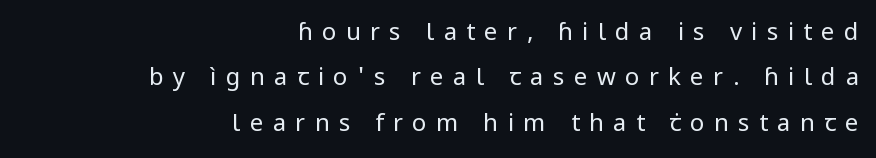
Q: Is the text bold? A: No.
Q: Is the text italic (slanted)? A: No, it is upright.
Q: Is the text underlined? A: No.
Q: How is the paragraph aligned? A: Right-aligned.
Q: Is the spacing between letters normal or unusually wide? A: Unusually wide.
